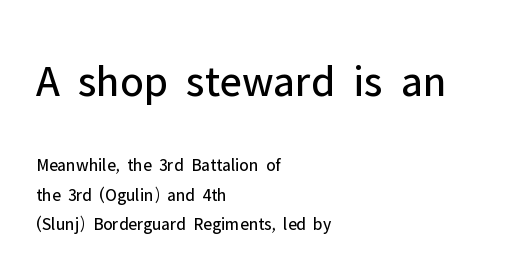
This sample has the flowing, uneven cadence of proportional lettering. This block has exactly the height ordinary leading produces. Anything drawn beneath the words? Only blank space. The typography opts for an upright posture over an oblique one.
